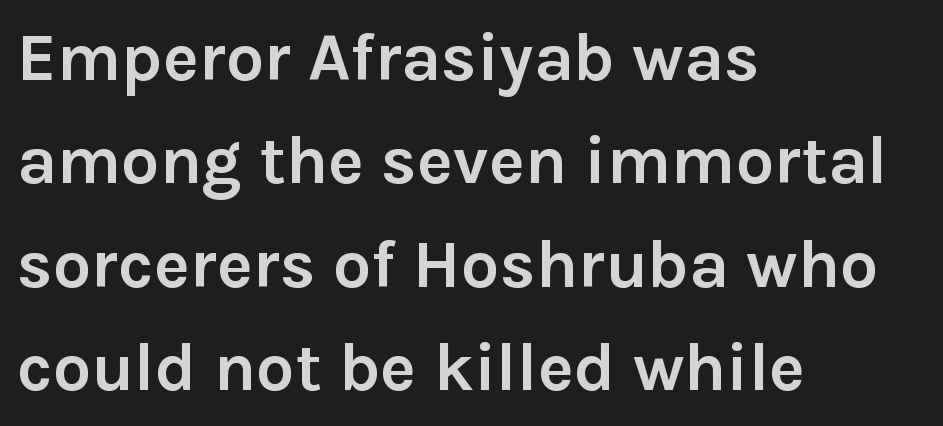
{"serif": "no", "italic": "no", "bold": "yes", "weight": "semibold", "width": "normal", "stroke_contrast": "low", "x_height": "medium", "monospaced": "no", "underline": "no", "align": "left", "line_spacing": "normal", "line_spacing_ratio": 1.52, "letter_spacing": "normal", "letter_spacing_em": 0.0, "glyph_px": 68}
